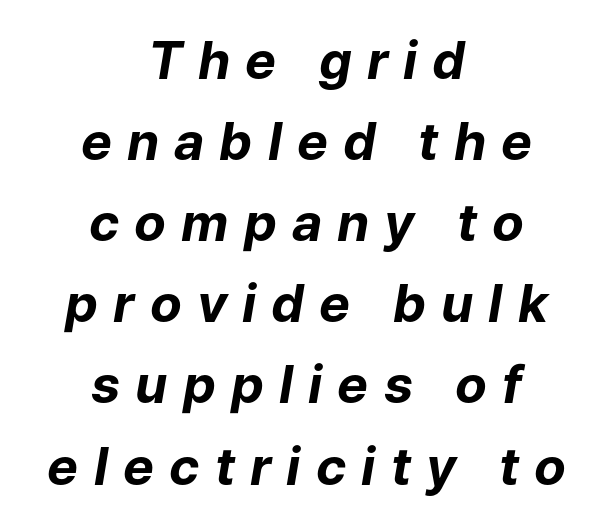
The image shows 52 px bold type, italic (leaning right); set centered, normal line spacing (1.56x), unusually wide letter spacing (+0.29 em), not underlined; low stroke contrast and a medium x-height.
